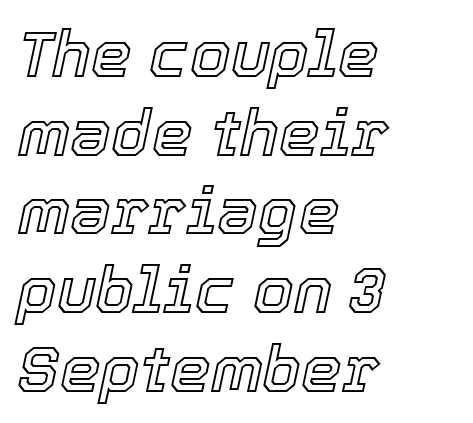
{"italic": "yes", "lean": "right", "slant_degrees": 12, "width": "normal", "x_height": "medium", "monospaced": "no", "underline": "no", "align": "left", "line_spacing_ratio": 1.21, "letter_spacing": "normal", "letter_spacing_em": 0.0, "glyph_px": 65}
